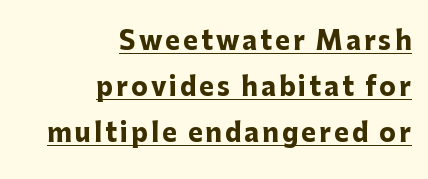
As a designer I'd log this as weight 700, bold. A typesetter would mark this as roman, not italic. The passage shown is underscored from start to finish. All the whitespace from short lines collects on the left.
